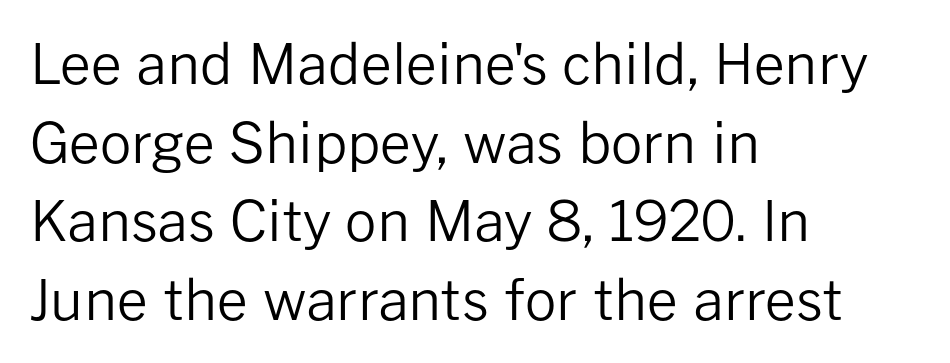
The image shows 55 px regular-weight sans-serif type, upright; set left-aligned, normal line spacing (1.43x), normal letter spacing, not underlined; low stroke contrast and a medium x-height.
